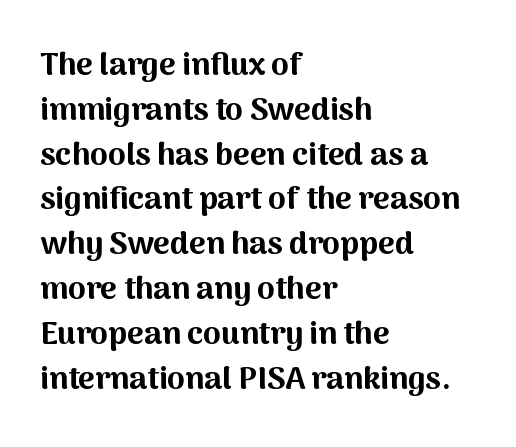
Q: Is the text bold? A: Yes.
Q: Is the text italic (slanted)? A: No, it is upright.
Q: Is the typeface a serif or a sans-serif typeface? A: Sans-serif.
Q: Is the text underlined? A: No.
Q: How is the paragraph aligned? A: Left-aligned.
Q: Is the spacing between letters normal or unusually wide? A: Normal.
Q: Is the spacing between lines tight, normal or loose? A: Normal.
Q: Width (condensed, normal, or wide)? A: Normal.
Q: Stroke contrast? A: Medium.
Q: x-height? A: Medium.
Q: Monospaced? A: No.
